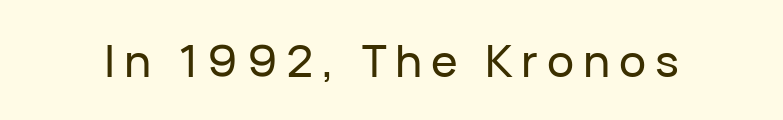
The letters are spread apart with noticeably loose tracking. Has an underline been added? It has not. A typesetter would mark this as roman, not italic. The face used here is a sans, in the tradition of grotesques and geometrics. A typesetter would call this proportional, since set widths differ per character.
